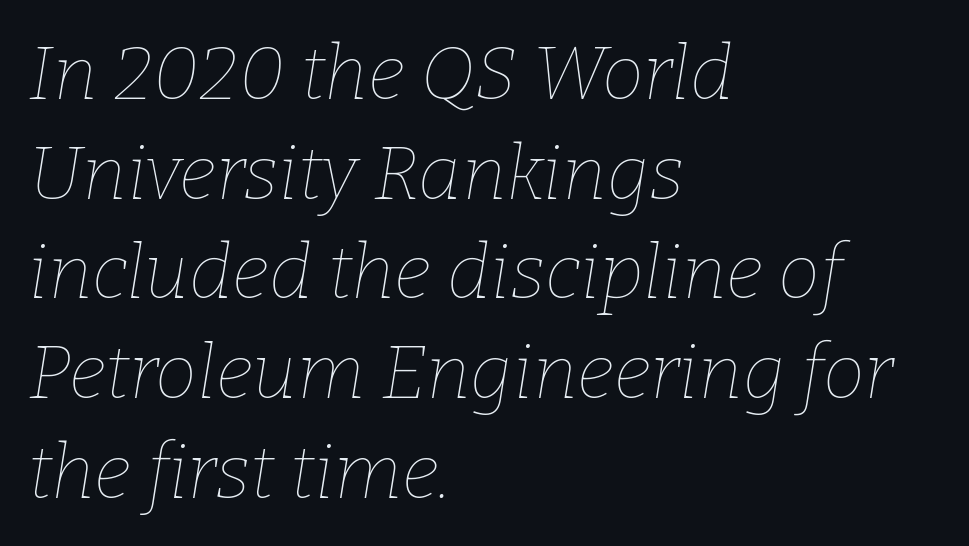
The image shows 75 px thin type, italic (leaning right); set left-aligned, normal line spacing (1.33x), normal letter spacing, not underlined; low stroke contrast and a medium x-height.
